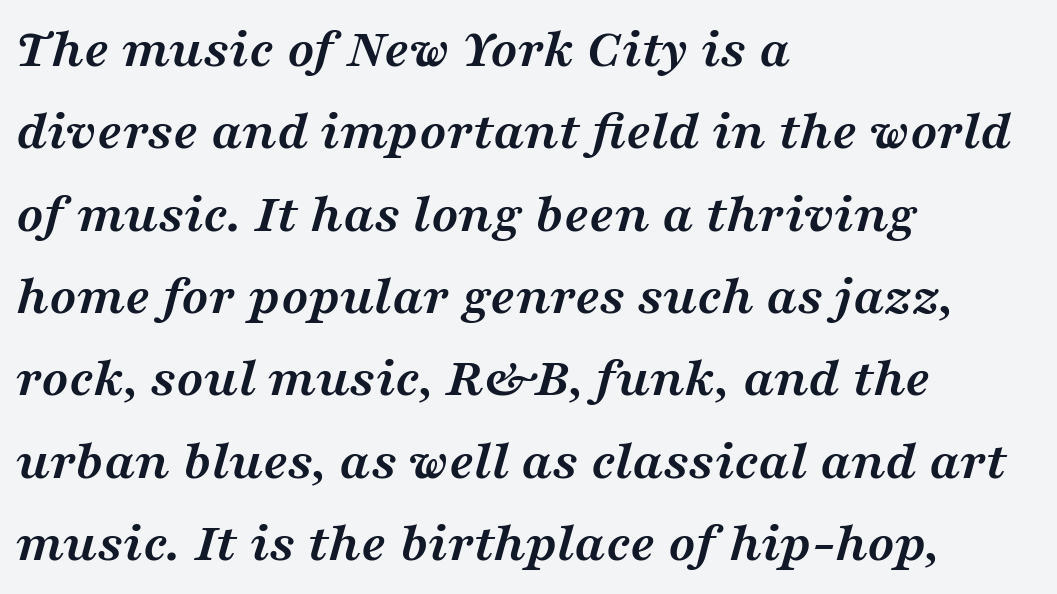
The image shows 56 px semibold, wide serif type, italic (leaning right); set left-aligned, normal line spacing (1.47x), normal letter spacing, not underlined; medium stroke contrast and a medium x-height.
